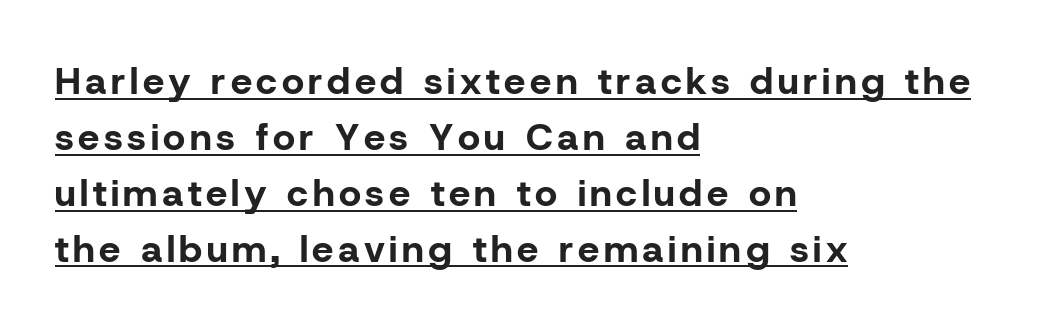
Q: Is the text bold? A: Yes.
Q: Is the text italic (slanted)? A: No, it is upright.
Q: Is the typeface a serif or a sans-serif typeface? A: Sans-serif.
Q: Is the text underlined? A: Yes.
Q: How is the paragraph aligned? A: Left-aligned.
Q: Is the spacing between lines tight, normal or loose? A: Normal.
Q: Width (condensed, normal, or wide)? A: Normal.
Q: Stroke contrast? A: Low.
Q: x-height? A: Medium.
Q: Monospaced? A: No.
